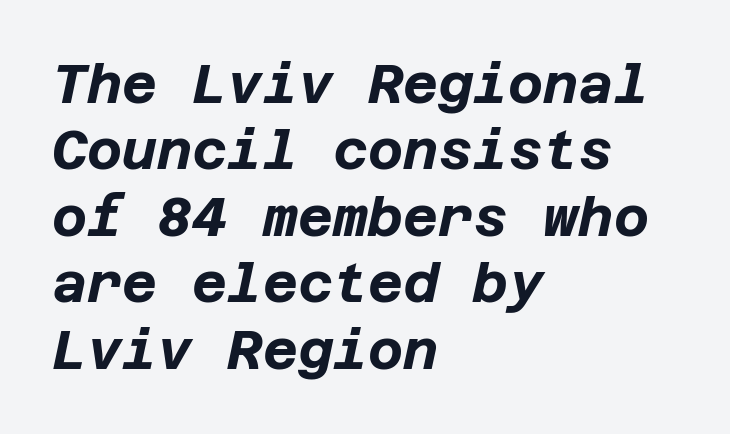
Q: Is the text bold? A: Yes.
Q: Is the text italic (slanted)? A: Yes, it leans right by about 12 degrees.
Q: Is the text underlined? A: No.
Q: How is the paragraph aligned? A: Left-aligned.
Q: Is the spacing between letters normal or unusually wide? A: Normal.
Q: Width (condensed, normal, or wide)? A: Normal.
Q: Stroke contrast? A: Low.
Q: x-height? A: Large.
